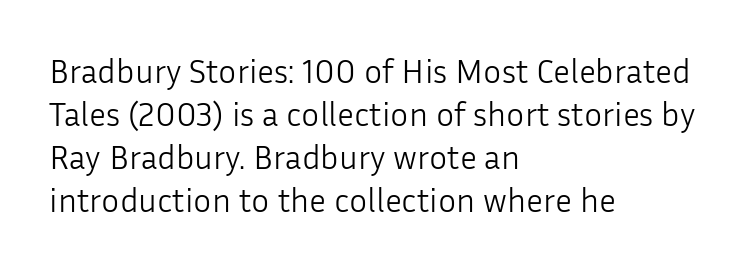
Q: Is the text bold? A: No.
Q: Is the text italic (slanted)? A: No, it is upright.
Q: Is the typeface a serif or a sans-serif typeface? A: Sans-serif.
Q: Is the text underlined? A: No.
Q: How is the paragraph aligned? A: Left-aligned.
Q: Is the spacing between letters normal or unusually wide? A: Normal.
Q: Is the spacing between lines tight, normal or loose? A: Normal.
Q: Width (condensed, normal, or wide)? A: Normal.
Q: Stroke contrast? A: Low.
Q: x-height? A: Medium.
Q: Monospaced? A: No.
